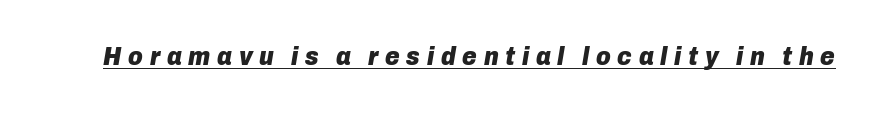
{"italic": "yes", "lean": "right", "slant_degrees": 10, "bold": "yes", "underline": "yes", "letter_spacing": "wide", "letter_spacing_em": 0.27, "glyph_px": 25}
